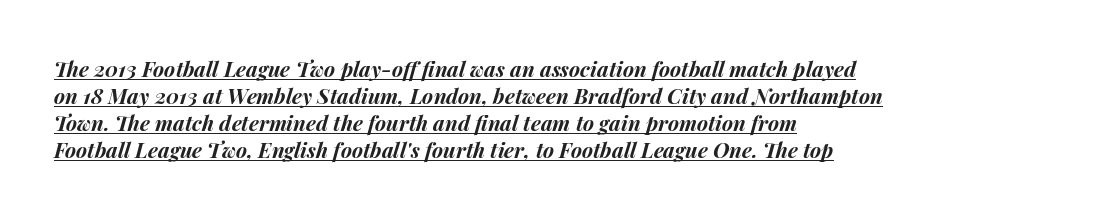
{"italic": "yes", "lean": "right", "slant_degrees": 14, "bold": "yes", "underline": "yes", "align": "left", "line_spacing": "normal", "line_spacing_ratio": 1.28, "letter_spacing": "normal", "letter_spacing_em": 0.0, "glyph_px": 21}
